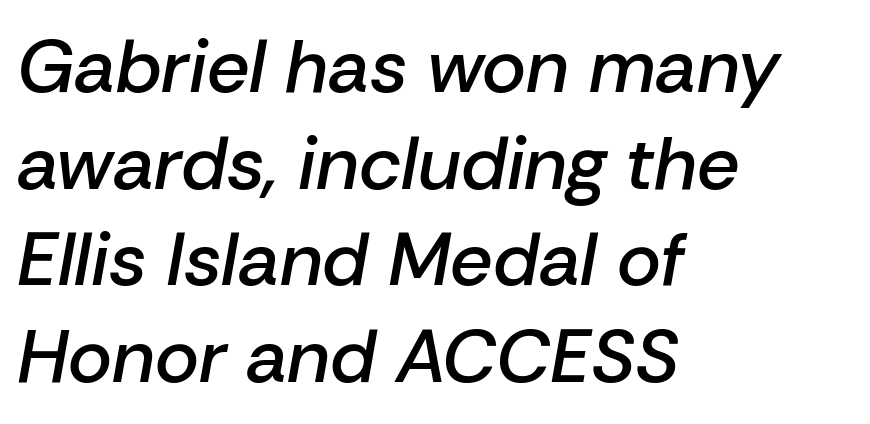
Do the characters align in a grid? No, the font is proportional. No extra tracking has been applied to these lines. The lines in this sample share a left origin and differ only in where they stop. The passage shown leans; its letterforms are oblique.
